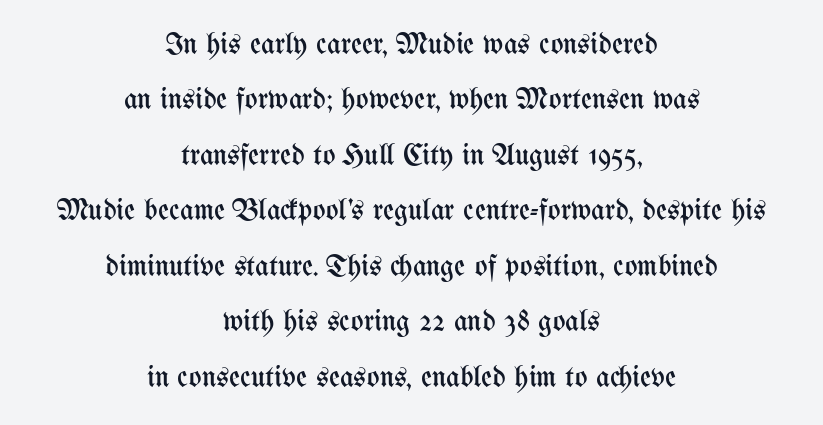
{"italic": "no", "bold": "no", "weight": "regular", "width": "condensed", "stroke_contrast": "medium", "x_height": "medium", "monospaced": "no", "underline": "no", "align": "center", "line_spacing_ratio": 1.85, "letter_spacing": "normal", "letter_spacing_em": 0.0, "glyph_px": 30}
